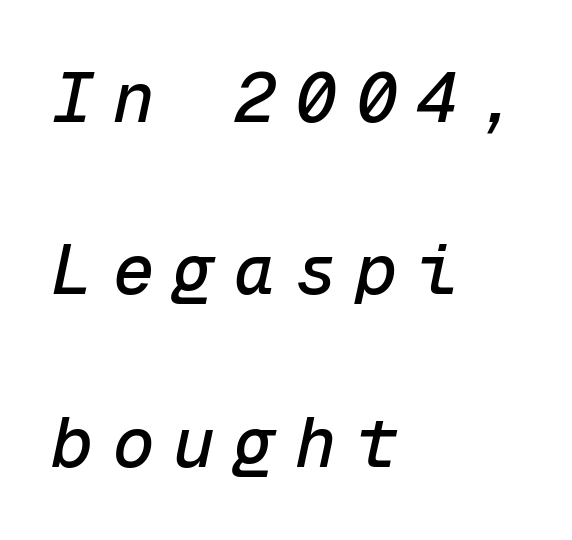
Q: Is the text italic (slanted)? A: Yes, it leans right by about 12 degrees.
Q: Is the text underlined? A: No.
Q: How is the paragraph aligned? A: Left-aligned.
Q: Is the spacing between letters normal or unusually wide? A: Unusually wide.
Q: Is the spacing between lines tight, normal or loose? A: Loose.
Q: Width (condensed, normal, or wide)? A: Normal.
Q: Stroke contrast? A: Low.
Q: x-height? A: Medium.
Q: Monospaced? A: Yes.
